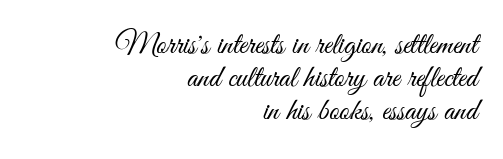
Q: Is the text bold? A: No.
Q: Is the text italic (slanted)? A: Yes.
Q: Is the typeface a serif or a sans-serif typeface? A: Sans-serif.
Q: Is the text underlined? A: No.
Q: How is the paragraph aligned? A: Right-aligned.
Q: Is the spacing between letters normal or unusually wide? A: Normal.
Q: Is the spacing between lines tight, normal or loose? A: Tight.
Q: Width (condensed, normal, or wide)? A: Condensed.
Q: Stroke contrast? A: Medium.
Q: x-height? A: Small.
Q: Monospaced? A: No.
